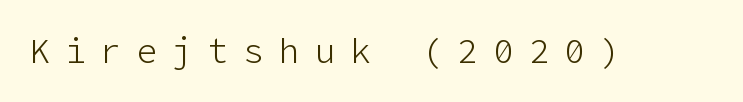
The image shows 34 px light sans-serif type, upright; set unusually wide letter spacing (+0.45 em), not underlined; low stroke contrast and a medium x-height.
